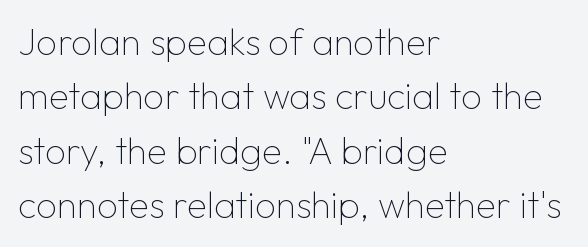
The image shows 37 px thin sans-serif type, upright; set left-aligned, normal line spacing (1.47x), normal letter spacing, not underlined; low stroke contrast and a medium x-height.
